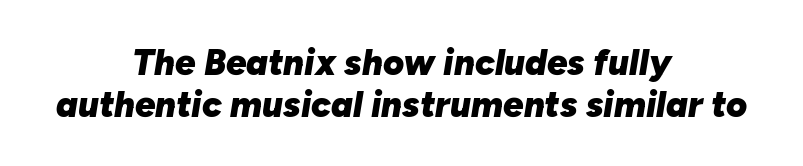
Q: Is the text bold? A: Yes.
Q: Is the text italic (slanted)? A: Yes, it leans right by about 10 degrees.
Q: Is the text underlined? A: No.
Q: How is the paragraph aligned? A: Centered.
Q: Is the spacing between letters normal or unusually wide? A: Normal.
Q: Width (condensed, normal, or wide)? A: Normal.
Q: Stroke contrast? A: Low.
Q: x-height? A: Medium.
Q: Monospaced? A: No.
